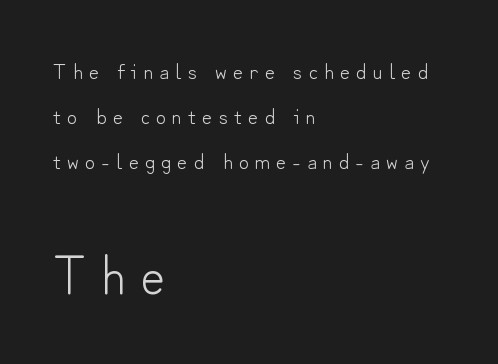
Q: Is the text bold? A: No.
Q: Is the text italic (slanted)? A: No, it is upright.
Q: Is the typeface a serif or a sans-serif typeface? A: Sans-serif.
Q: Is the text underlined? A: No.
Q: How is the paragraph aligned? A: Left-aligned.
Q: Is the spacing between letters normal or unusually wide? A: Unusually wide.
Q: Is the spacing between lines tight, normal or loose? A: Loose.
Q: Which block of text is set in a larger size, the first (top) or the second (bottom)? A: The second (bottom) one.
Q: Width (condensed, normal, or wide)? A: Normal.
Q: Stroke contrast? A: Low.
Q: x-height? A: Small.
Q: Monospaced? A: No.
